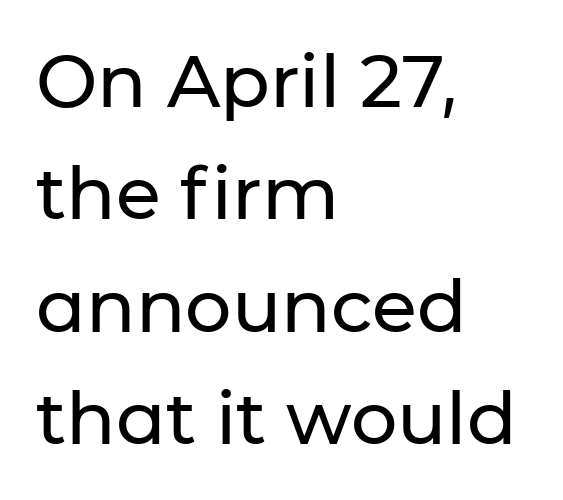
The foot of each line stays bare and open. The designer left line spacing at the default. The type family on display is of the sans-serif kind. The setting favours the left margin, as ordinary paragraphs usually do.
